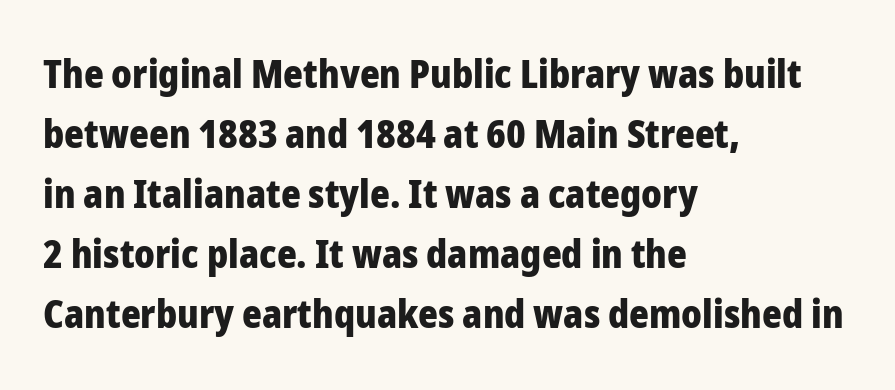
The gap between lines stays unmarked. The ragged edge is on the right, which tells us the setting is flush left. Think of a printed novel: that variable character pitch is what you see here. The designer went with a sans here, leaving each stem footless.
